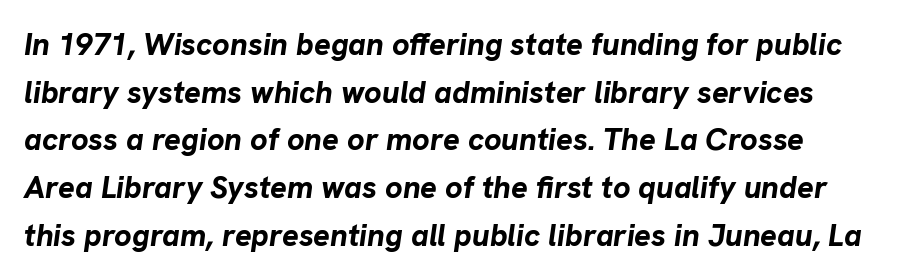
Default kerning and tracking; the words read as compact shapes. Is there much room between lines? A standard amount, neither cramped nor airy. Weight check: bold — yes, fully. Beneath every word, the page is bare. These lines are rendered in a variable-pitch font. Teacher's note: observe the even left margin — that is flush-left alignment.
